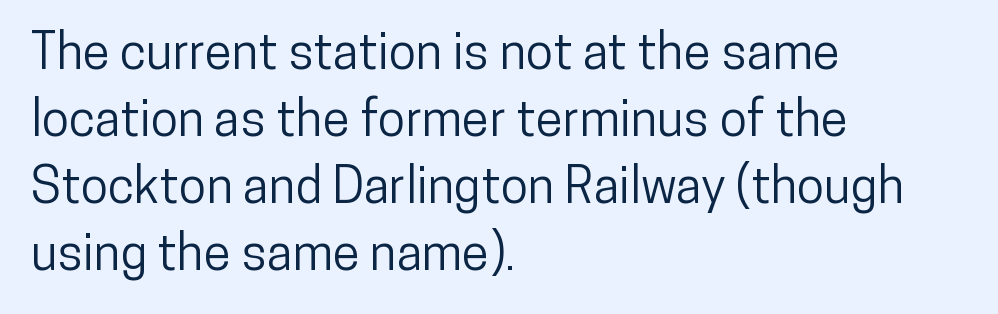
These lines are rendered in a variable-pitch font. The string is rendered with underlining switched off. There is no visible air inserted between adjacent glyphs. Interline gaps are of average width in this sample.
